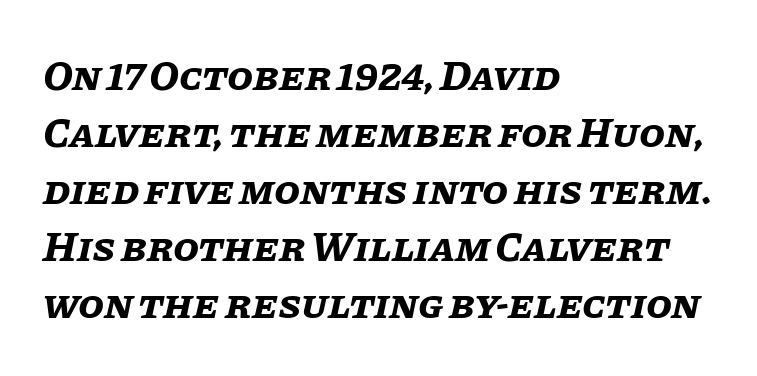
Q: Is the text bold? A: Yes.
Q: Is the text italic (slanted)? A: Yes, it leans right by about 11 degrees.
Q: Is the text underlined? A: No.
Q: How is the paragraph aligned? A: Left-aligned.
Q: Is the spacing between letters normal or unusually wide? A: Normal.
Q: Is the spacing between lines tight, normal or loose? A: Normal.
Q: Width (condensed, normal, or wide)? A: Normal.
Q: Stroke contrast? A: Low.
Q: x-height? A: Large.
Q: Monospaced? A: No.
